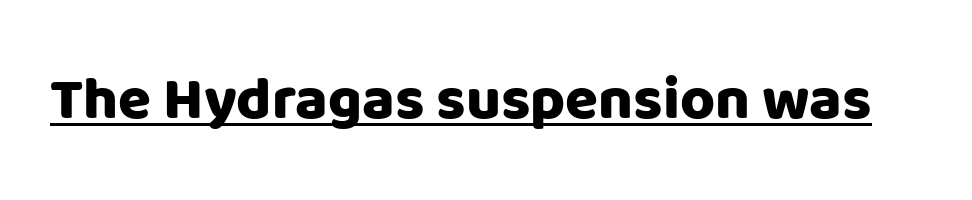
Q: Is the text italic (slanted)? A: No, it is upright.
Q: Is the typeface a serif or a sans-serif typeface? A: Sans-serif.
Q: Is the text underlined? A: Yes.
Q: Is the spacing between letters normal or unusually wide? A: Normal.
Q: Width (condensed, normal, or wide)? A: Normal.
Q: Stroke contrast? A: Low.
Q: x-height? A: Large.
Q: Monospaced? A: No.
